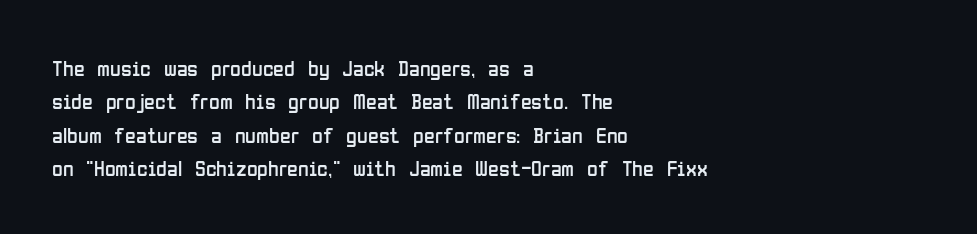
The image shows 22 px text type, upright; set left-aligned, normal line spacing (1.52x), normal letter spacing, not underlined.
